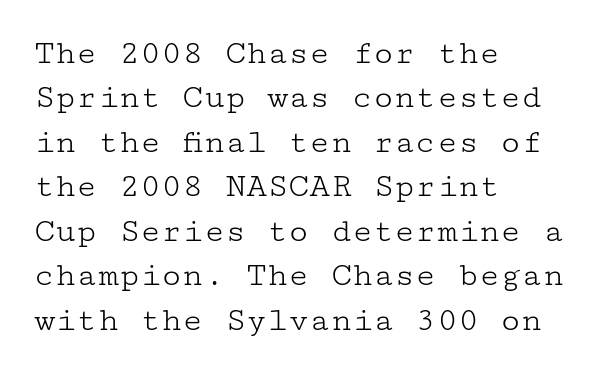
Q: Is the text bold? A: No.
Q: Is the text italic (slanted)? A: No, it is upright.
Q: Is the typeface a serif or a sans-serif typeface? A: Serif.
Q: Is the text underlined? A: No.
Q: How is the paragraph aligned? A: Left-aligned.
Q: Is the spacing between letters normal or unusually wide? A: Normal.
Q: Is the spacing between lines tight, normal or loose? A: Normal.
Q: Width (condensed, normal, or wide)? A: Wide.
Q: Stroke contrast? A: Low.
Q: x-height? A: Medium.
